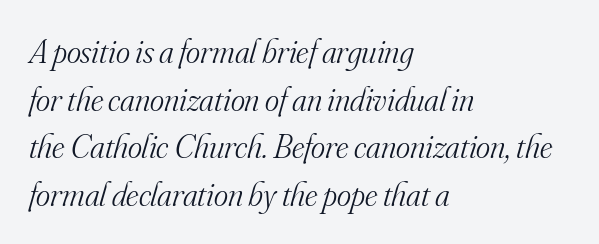
{"serif": "yes", "italic": "yes", "lean": "right", "slant_degrees": 16, "bold": "no", "weight": "light", "width": "normal", "stroke_contrast": "medium", "x_height": "small", "monospaced": "no", "underline": "no", "align": "left", "line_spacing": "normal", "line_spacing_ratio": 1.4, "letter_spacing": "normal", "letter_spacing_em": 0.0, "glyph_px": 34}
